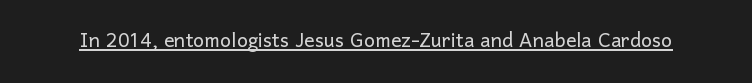
Q: Is the text bold? A: No.
Q: Is the text italic (slanted)? A: No, it is upright.
Q: Is the text underlined? A: Yes.
Q: Is the spacing between letters normal or unusually wide? A: Normal.
